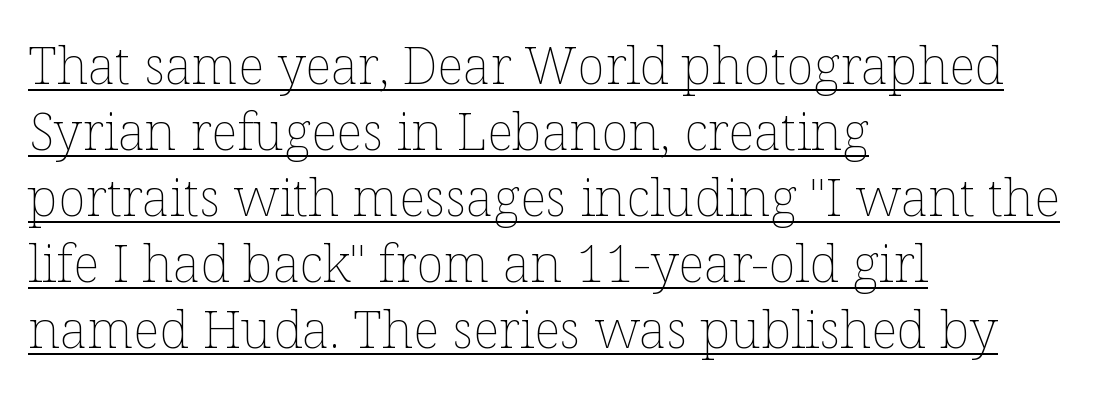
{"italic": "no", "bold": "no", "weight": "thin", "width": "normal", "stroke_contrast": "low", "x_height": "medium", "monospaced": "no", "underline": "yes", "align": "left", "line_spacing": "normal", "line_spacing_ratio": 1.27, "letter_spacing": "normal", "letter_spacing_em": 0.0, "glyph_px": 52}
